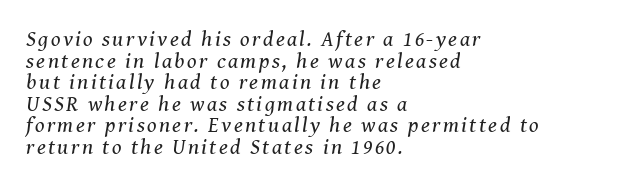
This sample is left-justified, so line endings fall wherever the words run out. The zone under the glyphs is completely vacant. One glance says dense: line gaps are narrower than usual. It's the slanting kind of type. The face looks like a standard text weight, possibly lighter.
